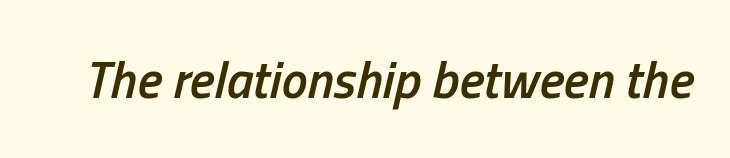
{"italic": "yes", "lean": "right", "slant_degrees": 13, "bold": "semi", "weight": "semibold", "width": "condensed", "stroke_contrast": "low", "x_height": "medium", "monospaced": "no", "underline": "no", "letter_spacing": "normal", "letter_spacing_em": 0.0, "glyph_px": 52}
